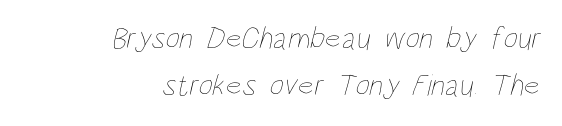
Q: Is the text bold? A: No.
Q: Is the text underlined? A: No.
Q: How is the paragraph aligned? A: Right-aligned.
Q: Is the spacing between letters normal or unusually wide? A: Normal.
Q: Is the spacing between lines tight, normal or loose? A: Normal.
Q: Width (condensed, normal, or wide)? A: Condensed.
Q: Stroke contrast? A: Low.
Q: x-height? A: Large.
Q: Monospaced? A: No.
